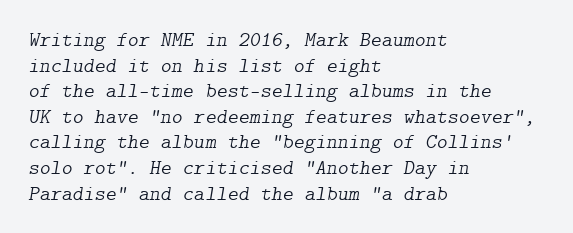
Q: Is the text bold? A: No.
Q: Is the text italic (slanted)? A: Yes, it leans right by about 9 degrees.
Q: Is the text underlined? A: No.
Q: How is the paragraph aligned? A: Left-aligned.
Q: Is the spacing between letters normal or unusually wide? A: Normal.
